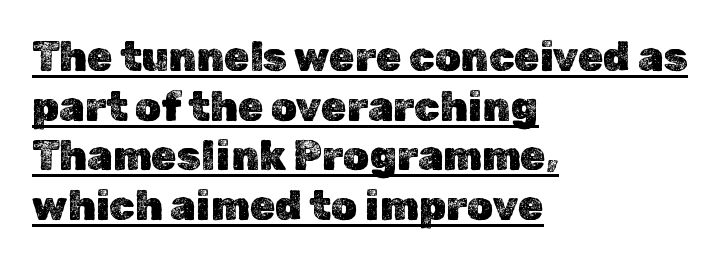
The image shows 41 px text type, upright; set left-aligned, line spacing 1.21x, normal letter spacing, underlined; a medium x-height.
